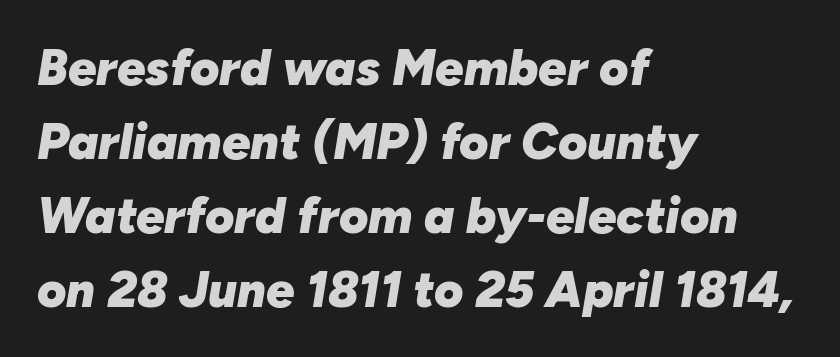
The image shows 50 px heavy type, italic (leaning right); set left-aligned, normal line spacing (1.48x), normal letter spacing, not underlined; low stroke contrast and a medium x-height.
